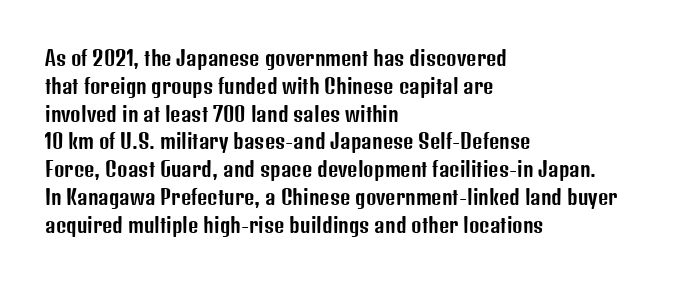
{"italic": "no", "underline": "no", "align": "left", "line_spacing": "normal", "line_spacing_ratio": 1.39, "letter_spacing": "normal", "letter_spacing_em": 0.0, "glyph_px": 20}
